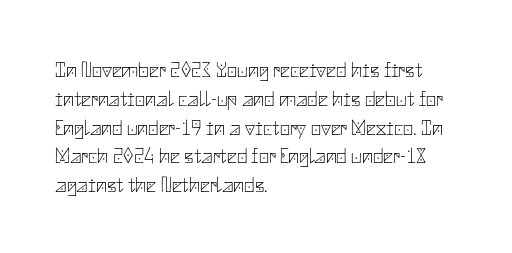
The image shows 22 px text type, upright; set left-aligned, normal line spacing (1.31x), normal letter spacing, not underlined.
